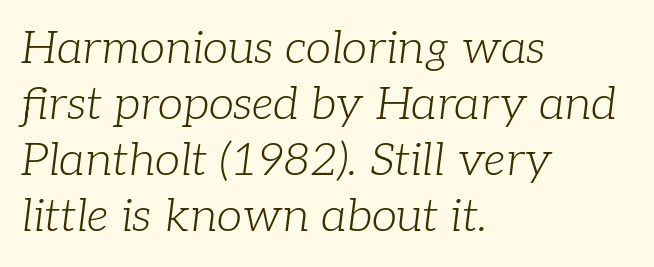
The image shows 46 px light serif type, italic (leaning right); set left-aligned, line spacing 1.22x, normal letter spacing, not underlined; low stroke contrast and a medium x-height.
